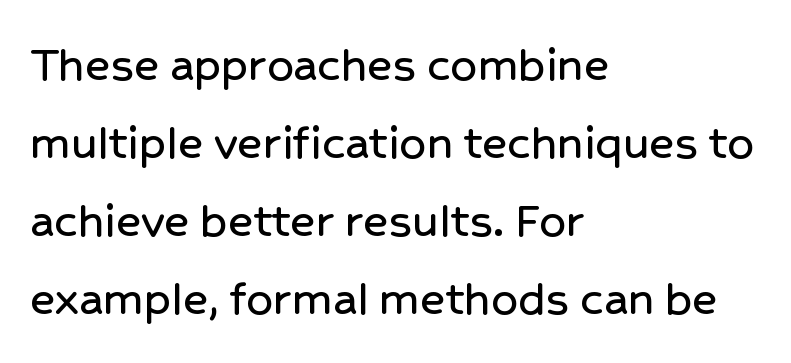
Default kerning and tracking; the words read as compact shapes. Here the designer chose a conventional face with non-uniform glyph widths. Notice how the stems are strictly vertical — no italics here. If you drew a ruler down the left edge, every line would touch it.
